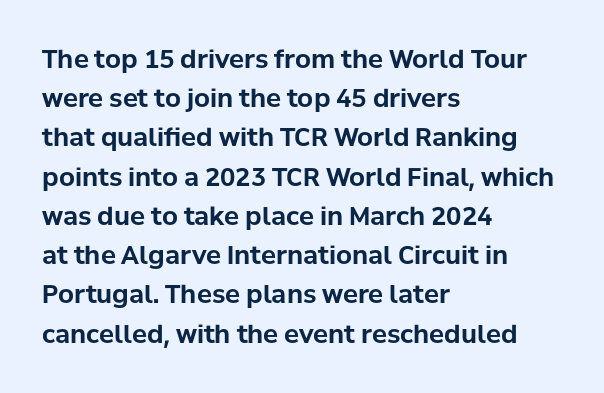
The image shows 25 px bold type, upright; set left-aligned, normal line spacing (1.57x), normal letter spacing, not underlined.
